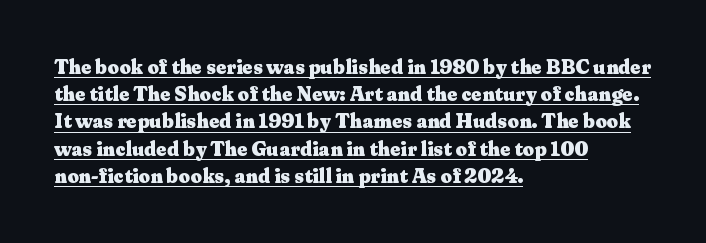
Q: Is the text bold? A: Yes.
Q: Is the text italic (slanted)? A: No, it is upright.
Q: Is the text underlined? A: Yes.
Q: How is the paragraph aligned? A: Left-aligned.
Q: Is the spacing between letters normal or unusually wide? A: Normal.
Q: Is the spacing between lines tight, normal or loose? A: Normal.
